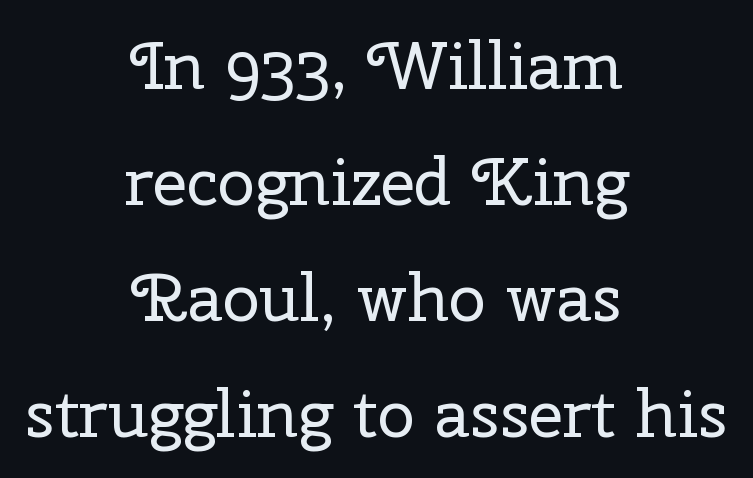
Q: Is the text bold? A: No.
Q: Is the text italic (slanted)? A: No, it is upright.
Q: Is the typeface a serif or a sans-serif typeface? A: Serif.
Q: Is the text underlined? A: No.
Q: How is the paragraph aligned? A: Centered.
Q: Is the spacing between letters normal or unusually wide? A: Normal.
Q: Width (condensed, normal, or wide)? A: Normal.
Q: Stroke contrast? A: Low.
Q: x-height? A: Medium.
Q: Monospaced? A: No.
